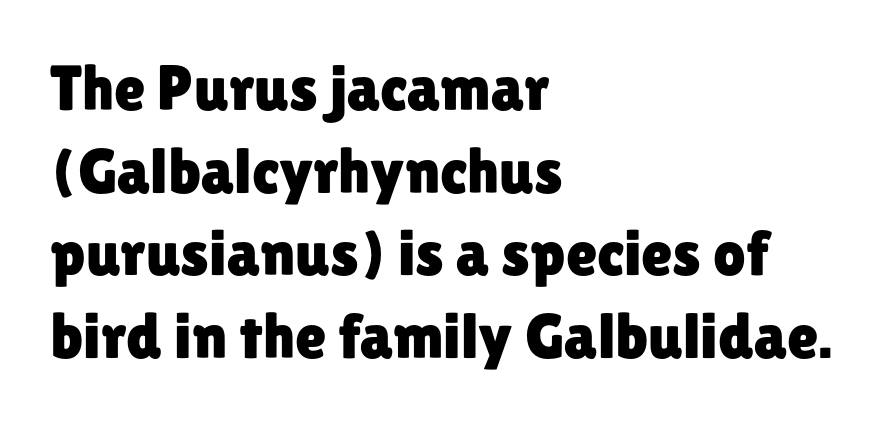
The image shows 64 px sans-serif type, upright; set left-aligned, normal line spacing (1.29x), normal letter spacing, not underlined; low stroke contrast and a medium x-height.
